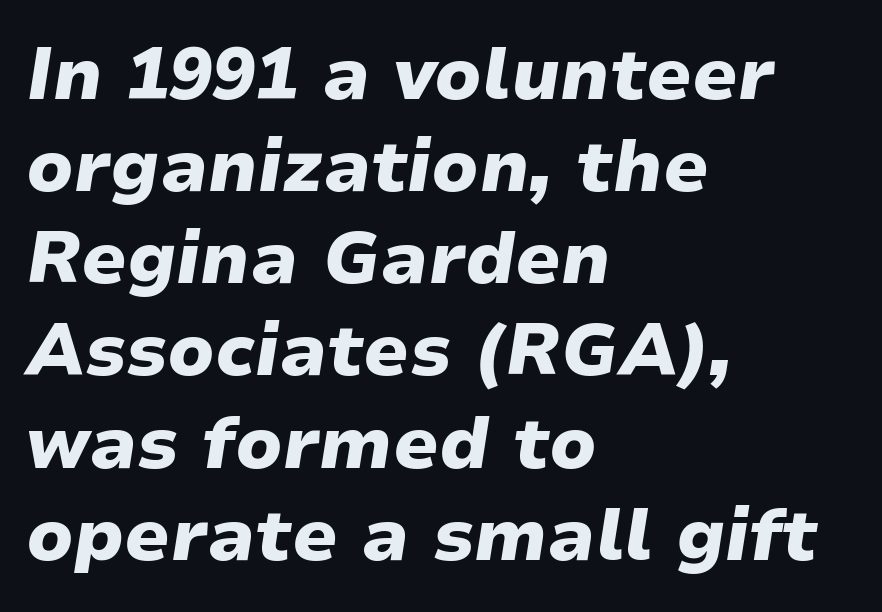
Q: Is the text bold? A: Yes.
Q: Is the text italic (slanted)? A: Yes, it leans right by about 9 degrees.
Q: Is the text underlined? A: No.
Q: How is the paragraph aligned? A: Left-aligned.
Q: Is the spacing between letters normal or unusually wide? A: Normal.
Q: Is the spacing between lines tight, normal or loose? A: Normal.
Q: Width (condensed, normal, or wide)? A: Wide.
Q: Stroke contrast? A: Low.
Q: x-height? A: Medium.
Q: Monospaced? A: No.
